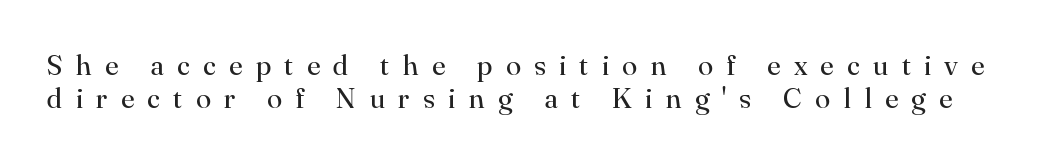
Q: Is the text bold? A: No.
Q: Is the text italic (slanted)? A: No, it is upright.
Q: Is the typeface a serif or a sans-serif typeface? A: Serif.
Q: Is the text underlined? A: No.
Q: Is the spacing between letters normal or unusually wide? A: Unusually wide.
Q: Width (condensed, normal, or wide)? A: Normal.
Q: Stroke contrast? A: High.
Q: x-height? A: Small.
Q: Monospaced? A: No.
